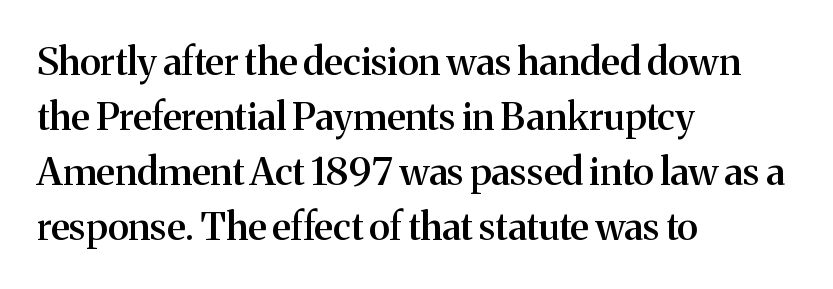
{"serif": "yes", "italic": "no", "bold": "semi", "weight": "semibold", "width": "normal", "stroke_contrast": "medium", "x_height": "medium", "monospaced": "no", "underline": "no", "align": "left", "line_spacing": "normal", "line_spacing_ratio": 1.45, "letter_spacing": "normal", "letter_spacing_em": 0.0, "glyph_px": 38}
